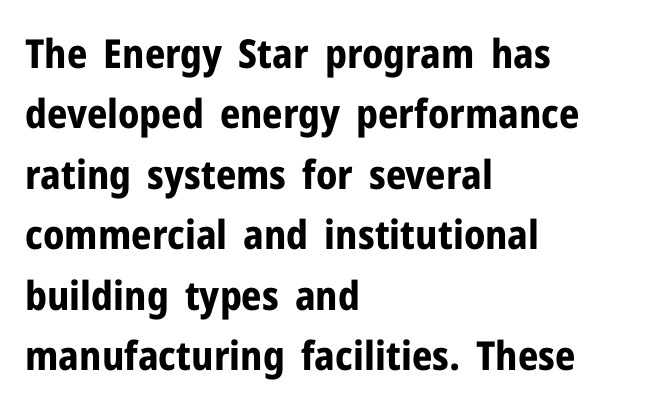
{"serif": "no", "italic": "no", "bold": "yes", "weight": "bold", "width": "normal", "stroke_contrast": "low", "x_height": "medium", "monospaced": "no", "underline": "no", "align": "left", "line_spacing": "normal", "line_spacing_ratio": 1.51, "letter_spacing": "normal", "letter_spacing_em": 0.0, "glyph_px": 40}
